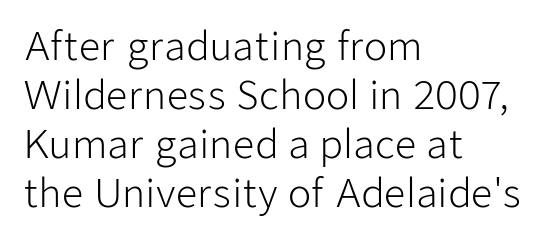
The image shows 38 px light sans-serif type, upright; set left-aligned, normal line spacing (1.29x), normal letter spacing, not underlined; low stroke contrast and a medium x-height.
